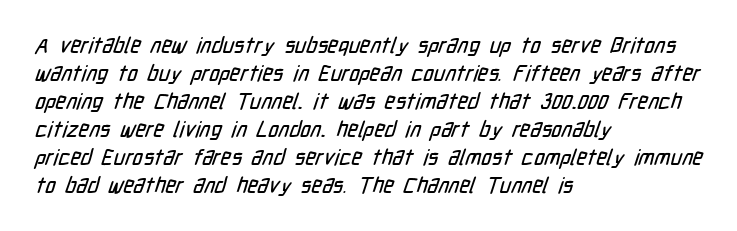
{"underline": "no", "align": "left", "line_spacing": "normal", "line_spacing_ratio": 1.27, "letter_spacing": "normal", "letter_spacing_em": 0.0, "glyph_px": 22}
